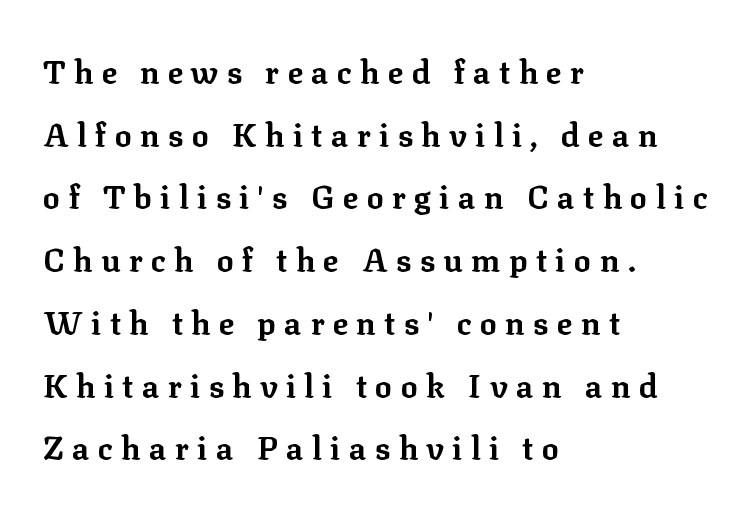
{"serif": "yes", "italic": "no", "bold": "yes", "weight": "bold", "width": "normal", "stroke_contrast": "low", "x_height": "medium", "monospaced": "no", "underline": "no", "align": "left", "line_spacing": "loose", "line_spacing_ratio": 1.96, "letter_spacing": "wide", "letter_spacing_em": 0.26, "glyph_px": 32}
